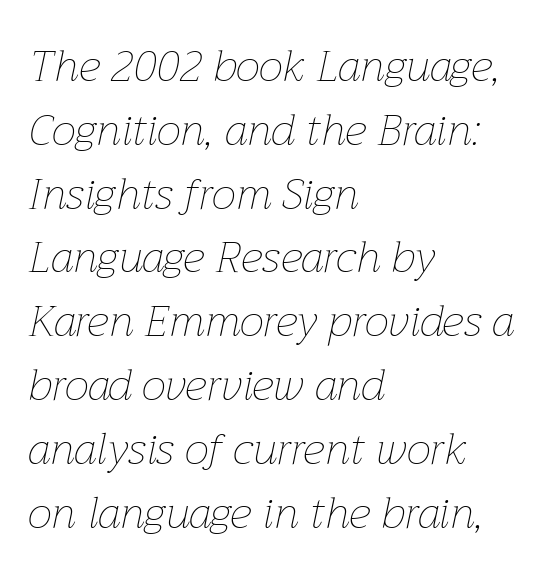
Character widths vary here, with narrow letters taking less room than wide ones. The rendering keeps characters at their native spacing. The strip under each line holds only bare page. The axis of the letterforms is tilted away from vertical. Stems here are at most as thick as an everyday book face. These lines stack with their left ends in a neat column.
